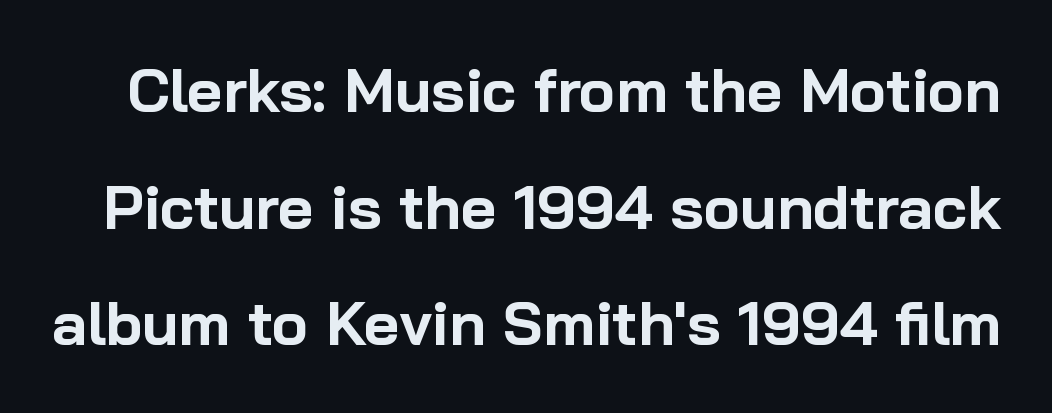
Style check: upright. A full-strength bold gives these letters their thick strokes. The face used here is proportionally spaced, like ordinary book or web type. Nothing unusual about the tracking: characters are spaced as the font intends. Has an underline been added? It has not.
